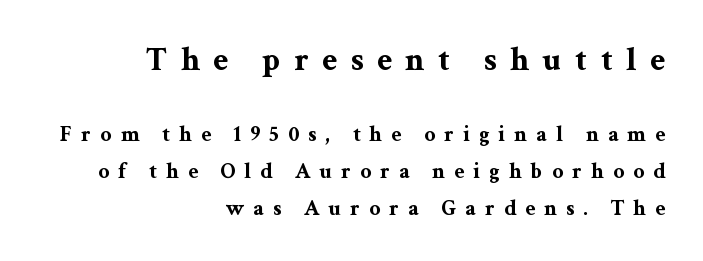
{"serif": "yes", "italic": "no", "bold": "yes", "weight": "bold", "width": "wide", "stroke_contrast": "medium", "x_height": "medium", "monospaced": "no", "underline": "no", "align": "right", "line_spacing": "normal", "line_spacing_ratio": 1.68, "letter_spacing": "wide", "letter_spacing_em": 0.41, "larger_block": "first", "size_ratio": 1.5, "glyph_px": 33}
